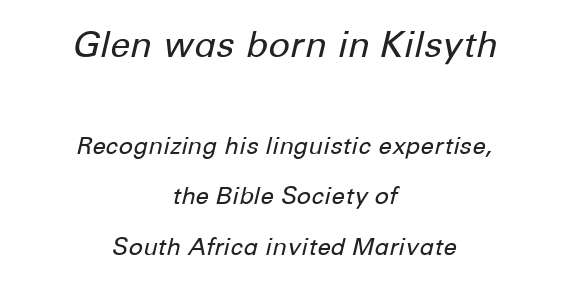
The image shows 36 px regular-weight type, italic (leaning right); set centered, loose line spacing (2.11x), normal letter spacing, not underlined; the first (top) block is 1.5x larger; low stroke contrast and a medium x-height.
